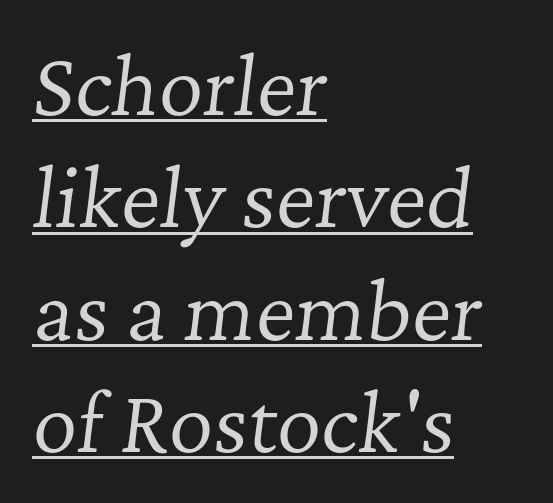
The image shows 77 px regular-weight serif type, italic (leaning right); set left-aligned, normal line spacing (1.46x), normal letter spacing, underlined; low stroke contrast and a medium x-height.
